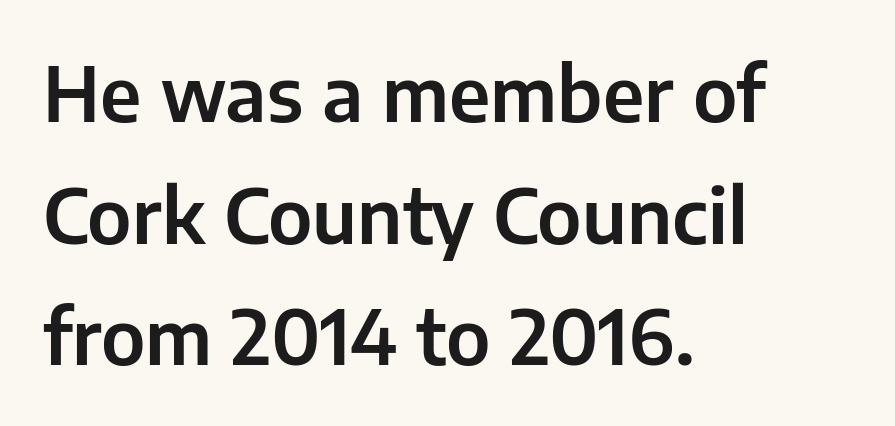
Q: Is the text italic (slanted)? A: No, it is upright.
Q: Is the typeface a serif or a sans-serif typeface? A: Sans-serif.
Q: Is the text underlined? A: No.
Q: How is the paragraph aligned? A: Left-aligned.
Q: Is the spacing between letters normal or unusually wide? A: Normal.
Q: Is the spacing between lines tight, normal or loose? A: Normal.
Q: Width (condensed, normal, or wide)? A: Normal.
Q: Stroke contrast? A: Low.
Q: x-height? A: Medium.
Q: Monospaced? A: No.
